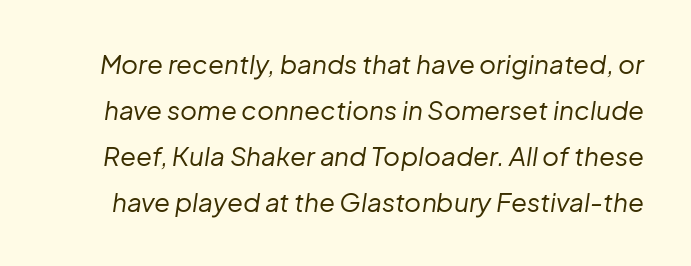
{"italic": "yes", "lean": "right", "slant_degrees": 8, "bold": "no", "underline": "no", "line_spacing_ratio": 1.77, "letter_spacing": "normal", "letter_spacing_em": 0.0, "glyph_px": 26}
